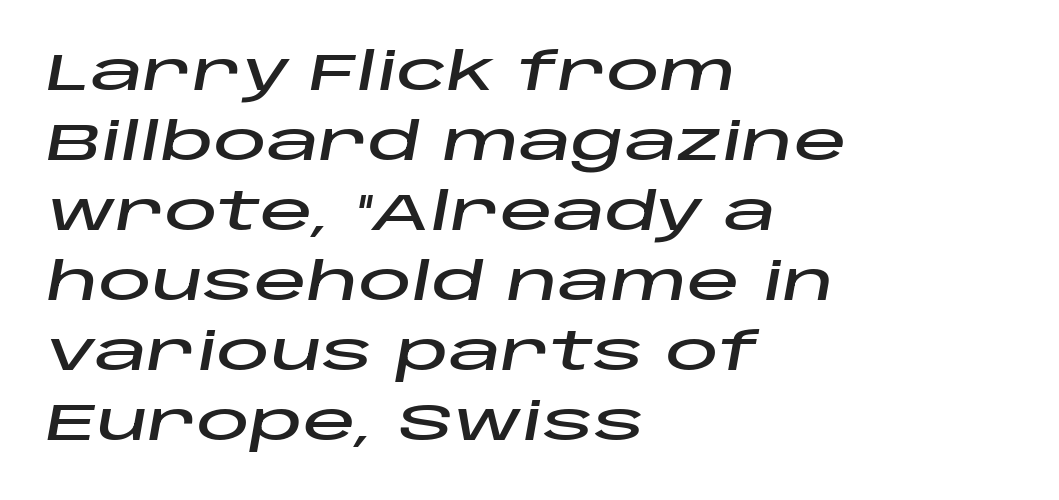
The image shows 53 px wide type, italic (leaning right); set left-aligned, normal line spacing (1.32x), normal letter spacing, not underlined; low stroke contrast and a large x-height.
